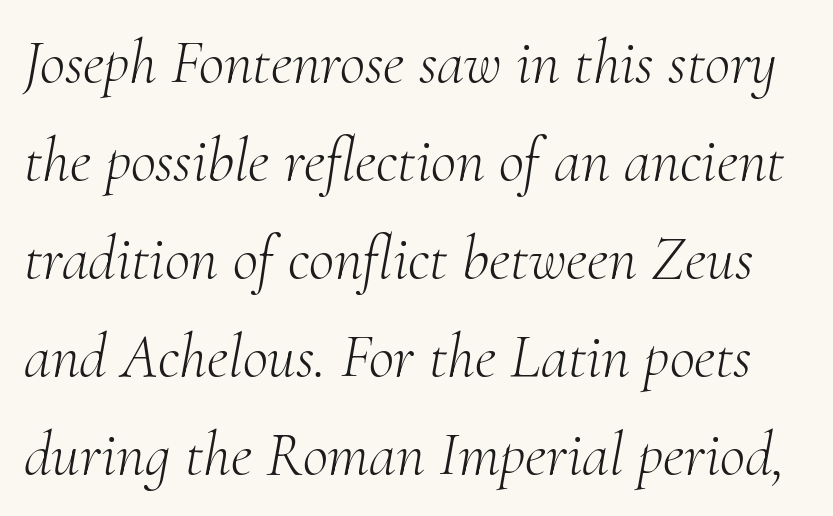
Do the characters align in a grid? No, the font is proportional. Stroke terminals: seriffed. The tracking reads as untouched default to a designer's eye. A typesetter would mark this as italic. No extra ink here — the face is not bold. Is there much room between lines? A standard amount, neither cramped nor airy.
